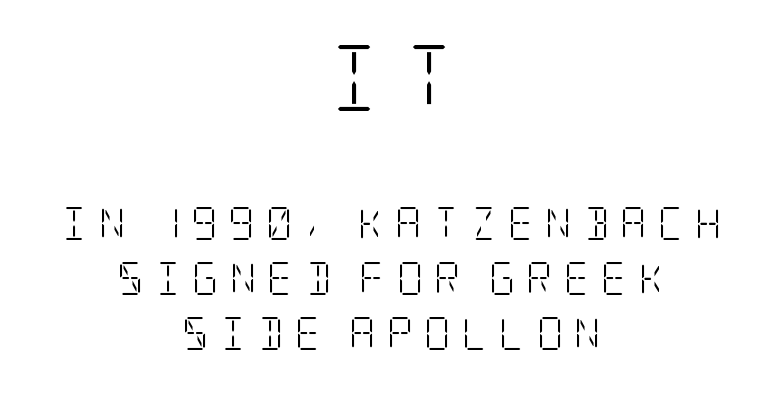
Rows of type keep a routine distance in the vertical direction. Does the lettering tilt? It doesn't — this is upright. Quick note: underline off. Stem width sits at or under what a default text font uses. Tracking value appears strongly positive — letters spread wide.
